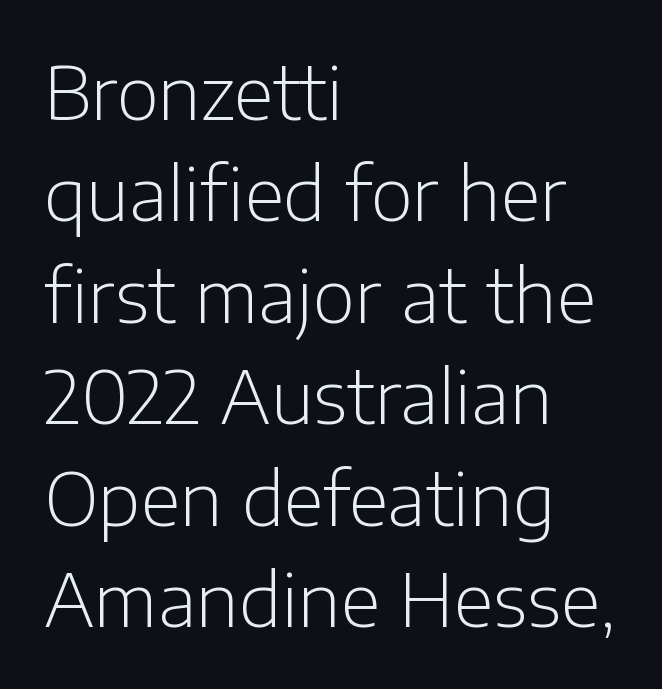
The image shows 73 px light sans-serif type, upright; set left-aligned, normal line spacing (1.39x), normal letter spacing, not underlined; low stroke contrast and a medium x-height.
